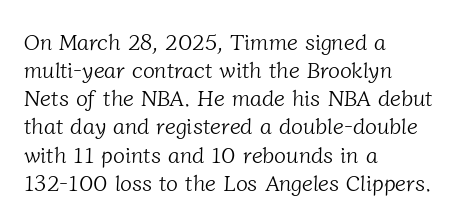
{"bold": "no", "underline": "no", "align": "left", "line_spacing": "normal", "line_spacing_ratio": 1.28, "letter_spacing": "normal", "letter_spacing_em": 0.0, "glyph_px": 22}
